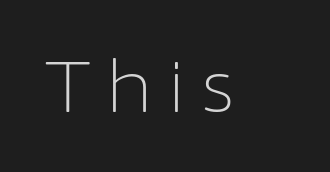
Q: Is the text bold? A: No.
Q: Is the text italic (slanted)? A: No, it is upright.
Q: Is the typeface a serif or a sans-serif typeface? A: Sans-serif.
Q: Is the text underlined? A: No.
Q: Width (condensed, normal, or wide)? A: Normal.
Q: Stroke contrast? A: Low.
Q: x-height? A: Medium.
Q: Monospaced? A: No.
